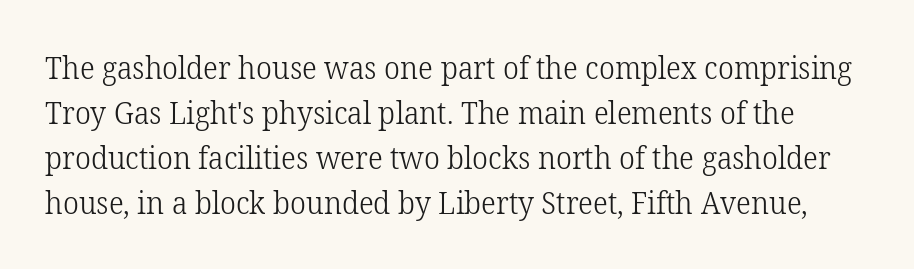
{"serif": "yes", "italic": "no", "bold": "no", "weight": "light", "width": "normal", "stroke_contrast": "low", "x_height": "medium", "monospaced": "no", "underline": "no", "line_spacing": "normal", "line_spacing_ratio": 1.45, "letter_spacing": "normal", "letter_spacing_em": 0.0, "glyph_px": 31}
